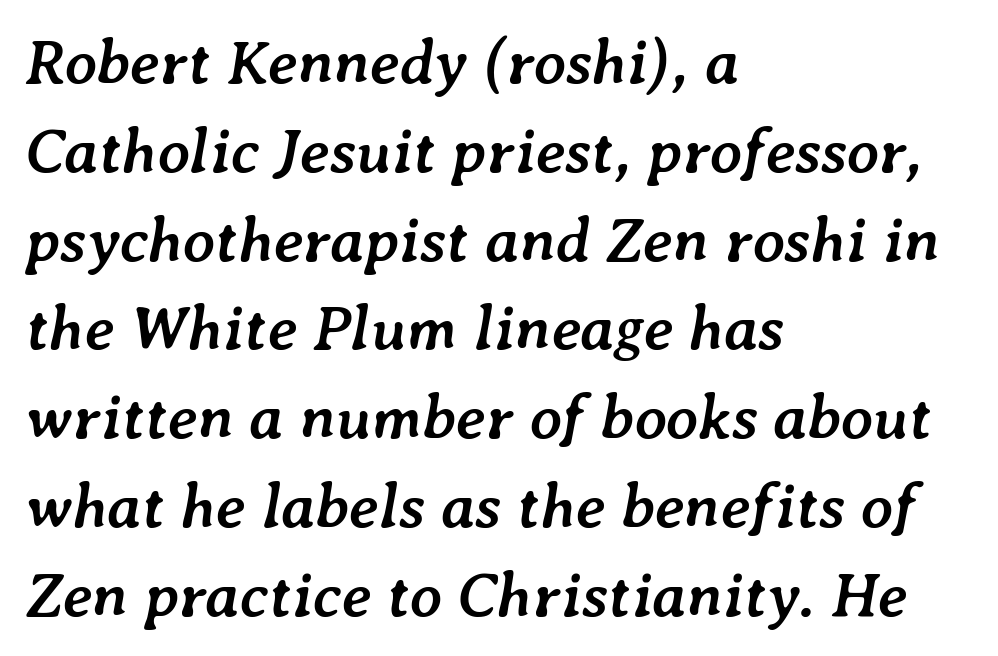
The image shows 63 px semibold type, italic (leaning right); set left-aligned, normal line spacing (1.41x), normal letter spacing, not underlined; low stroke contrast and a medium x-height.
